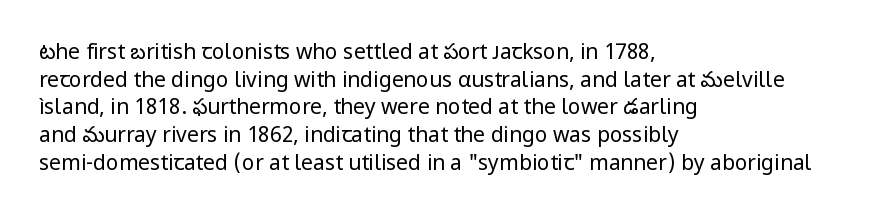
Every stem runs plumb, perpendicular to the baseline. Leftover space on each line is placed entirely after the last word. Check the space under the baseline: it is left empty. This reads as an unemphasized weight, regular at the heaviest. Caption: standard tracking, unaltered.
